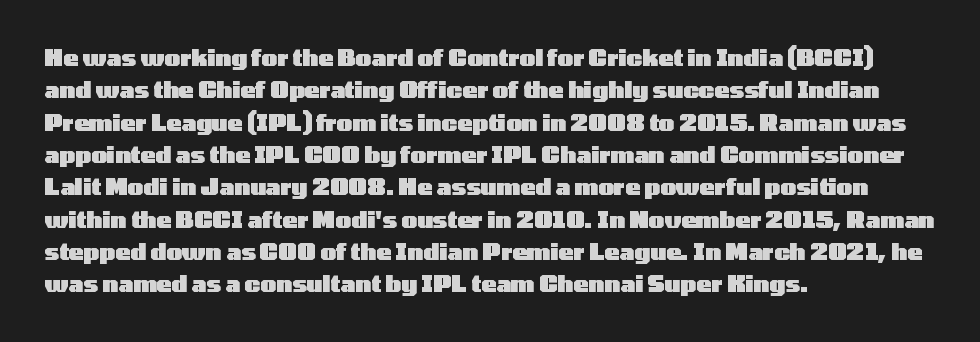
Q: Is the text bold? A: Yes.
Q: Is the text italic (slanted)? A: No, it is upright.
Q: Is the text underlined? A: No.
Q: How is the paragraph aligned? A: Left-aligned.
Q: Is the spacing between letters normal or unusually wide? A: Normal.
Q: Is the spacing between lines tight, normal or loose? A: Normal.
